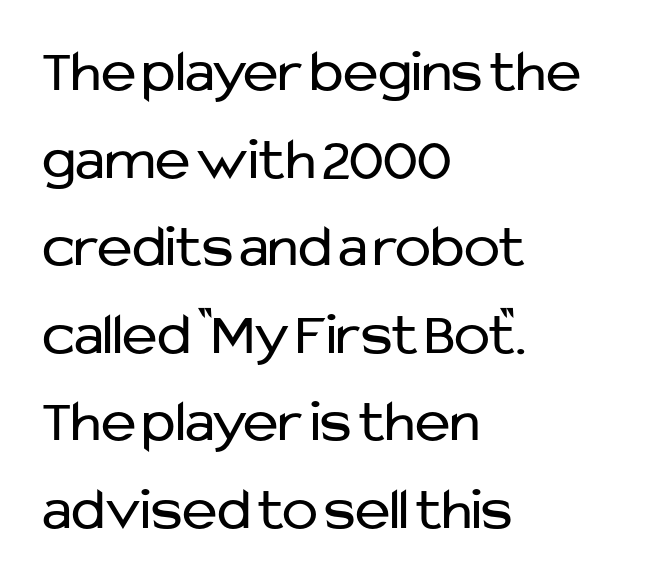
Any mark beneath the type? The region is blank. Ordinary non-slanted type is in use. Stroke terminals: plain, sans-serif. The weight tops out at a normal text grade. Every row of glyphs begins at an identical x-position on the left. The rendering uses a moderate line-height, typical for paragraphs.
